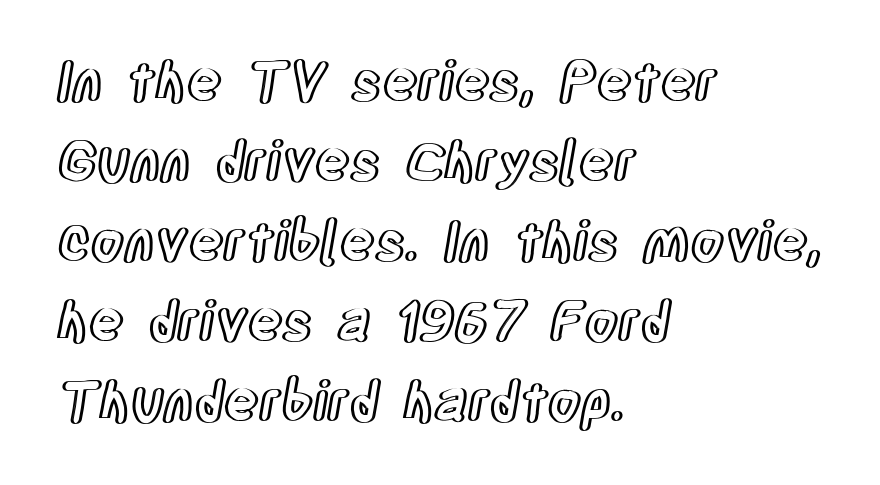
The image shows 54 px condensed type; set left-aligned, normal line spacing (1.48x), normal letter spacing, not underlined; a large x-height.
